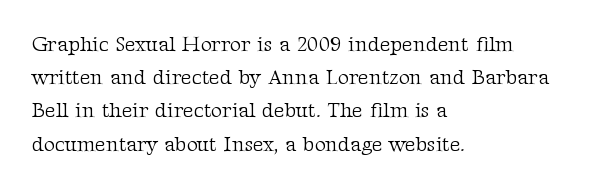
{"italic": "no", "bold": "no", "underline": "no", "align": "left", "line_spacing": "normal", "line_spacing_ratio": 1.58, "letter_spacing": "normal", "letter_spacing_em": 0.0, "glyph_px": 21}
